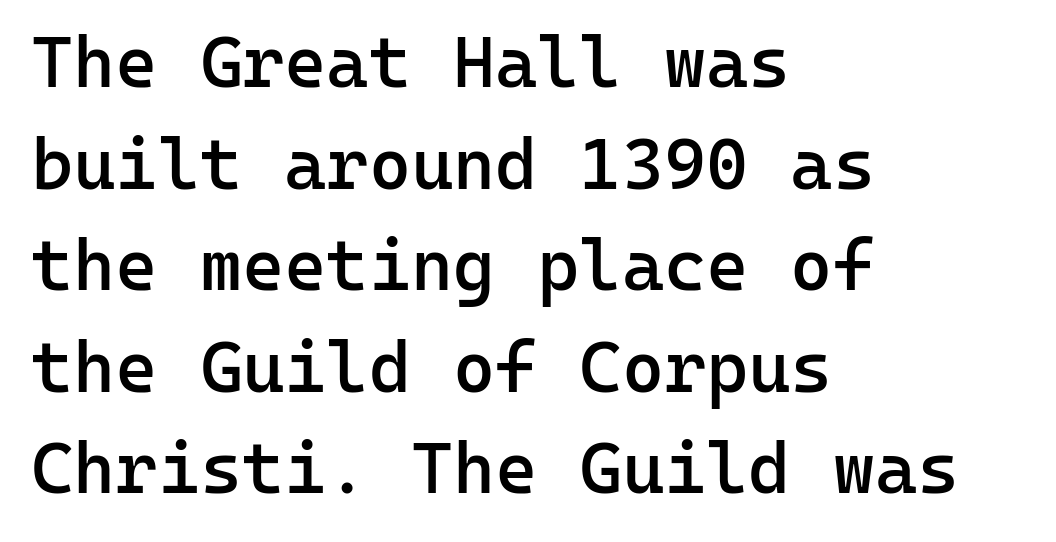
Q: Is the text bold? A: Semi-bold.
Q: Is the text italic (slanted)? A: No, it is upright.
Q: Is the typeface a serif or a sans-serif typeface? A: Sans-serif.
Q: Is the text underlined? A: No.
Q: How is the paragraph aligned? A: Left-aligned.
Q: Is the spacing between letters normal or unusually wide? A: Normal.
Q: Is the spacing between lines tight, normal or loose? A: Normal.
Q: Width (condensed, normal, or wide)? A: Normal.
Q: Stroke contrast? A: Low.
Q: x-height? A: Medium.
Q: Monospaced? A: Yes.
